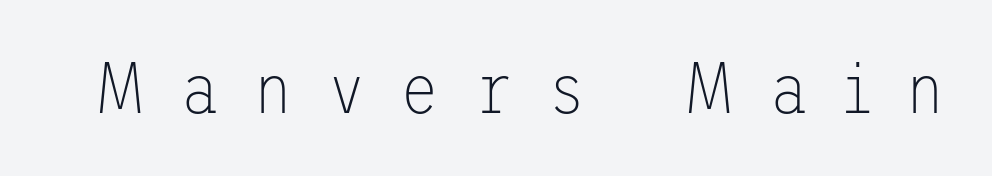
{"serif": "no", "italic": "no", "bold": "no", "weight": "thin", "width": "normal", "stroke_contrast": "low", "x_height": "medium", "underline": "no", "letter_spacing": "wide", "letter_spacing_em": 0.47, "glyph_px": 72}
